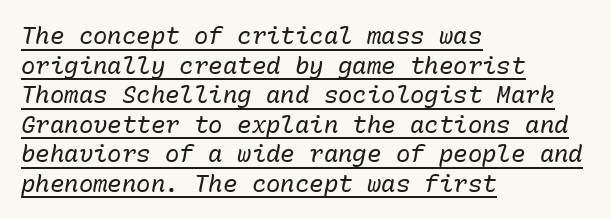
Q: Is the text bold? A: No.
Q: Is the text italic (slanted)? A: Yes, it leans right by about 10 degrees.
Q: Is the text underlined? A: Yes.
Q: How is the paragraph aligned? A: Left-aligned.
Q: Is the spacing between letters normal or unusually wide? A: Normal.
